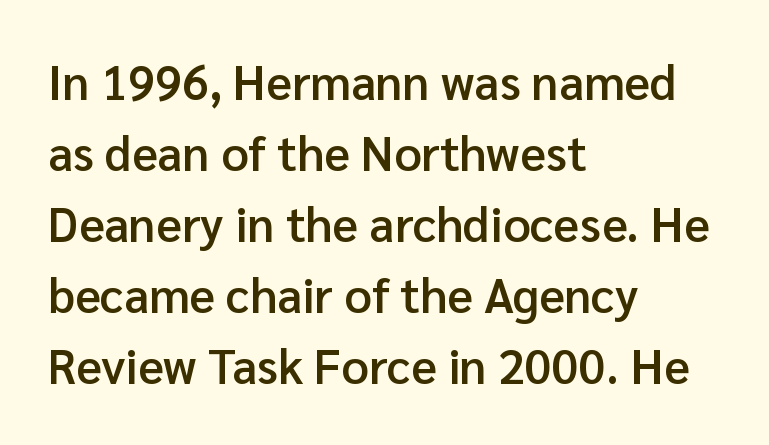
Do the characters align in a grid? No, the font is proportional. A normal amount of white space separates one row of letters from the next. Honestly, there is no underline to notice here at all. Visually the block forms a straight wall on the left and a jagged coastline on the right.
